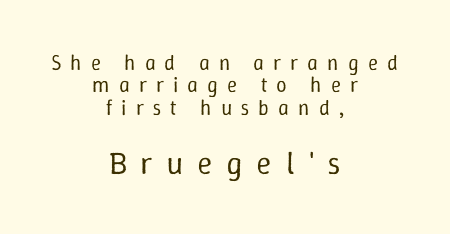
The image shows 32 px regular-weight type, upright; set centered, tight line spacing (1.07x), unusually wide letter spacing (+0.43 em), not underlined; the second (bottom) block is 1.52x larger; low stroke contrast and a medium x-height.
